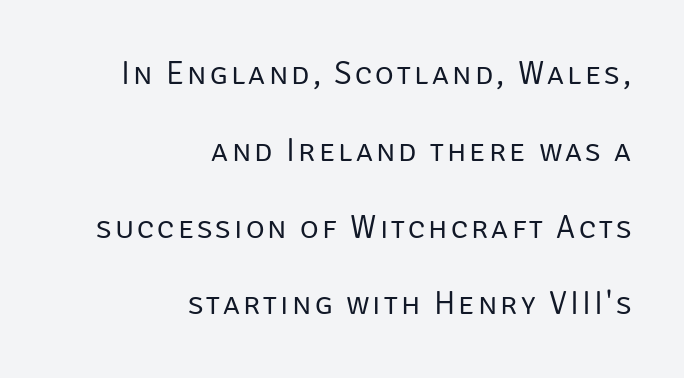
The image shows 32 px regular-weight sans-serif type, upright; set right-aligned, loose line spacing (2.4x), not underlined; low stroke contrast and a large x-height.
